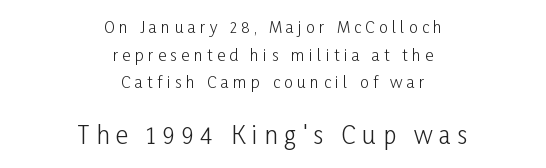
Q: Is the text bold? A: No.
Q: Is the text italic (slanted)? A: No, it is upright.
Q: Is the text underlined? A: No.
Q: How is the paragraph aligned? A: Centered.
Q: Is the spacing between letters normal or unusually wide? A: Unusually wide.
Q: Which block of text is set in a larger size, the first (top) or the second (bottom)? A: The second (bottom) one.
